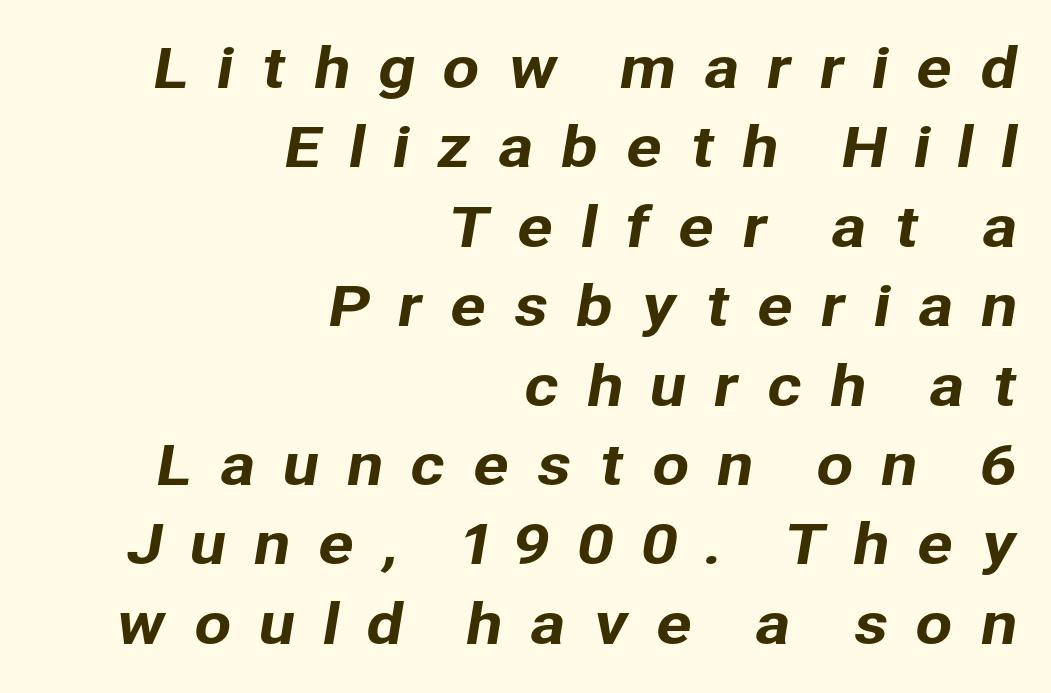
{"serif": "no", "width": "normal", "stroke_contrast": "low", "x_height": "medium", "monospaced": "no", "underline": "no", "align": "right", "line_spacing": "normal", "line_spacing_ratio": 1.47, "letter_spacing": "wide", "letter_spacing_em": 0.49, "glyph_px": 54}
